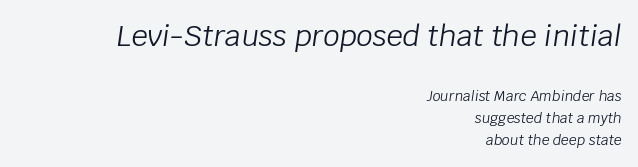
The baseline area is clear. The whole block is typeset with a tilt. Every row of glyphs terminates at an identical x-position on the right. No chunkiness to these letters — they're not bold.
